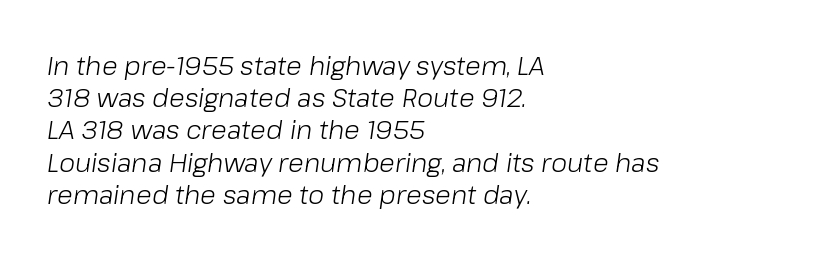
{"italic": "yes", "lean": "right", "slant_degrees": 8, "bold": "no", "underline": "no", "align": "left", "line_spacing_ratio": 1.24, "letter_spacing": "normal", "letter_spacing_em": 0.0, "glyph_px": 26}
